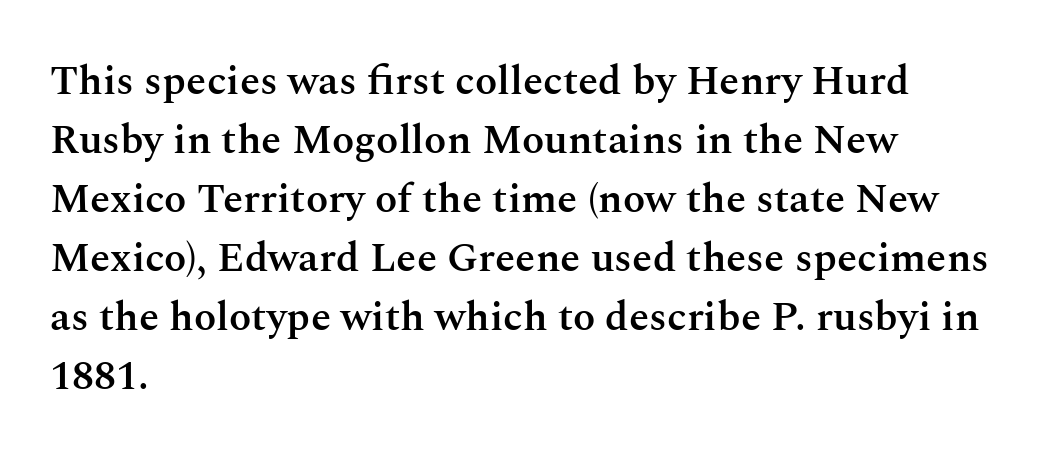
{"serif": "yes", "italic": "no", "bold": "semi", "weight": "semibold", "width": "normal", "stroke_contrast": "medium", "x_height": "medium", "monospaced": "no", "underline": "no", "align": "left", "line_spacing": "normal", "line_spacing_ratio": 1.44, "letter_spacing": "normal", "letter_spacing_em": 0.0, "glyph_px": 41}
